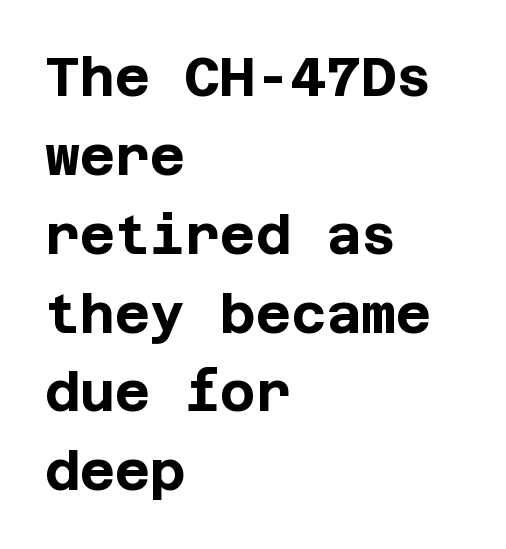
Q: Is the text bold? A: Yes.
Q: Is the text italic (slanted)? A: No, it is upright.
Q: Is the typeface a serif or a sans-serif typeface? A: Sans-serif.
Q: Is the text underlined? A: No.
Q: How is the paragraph aligned? A: Left-aligned.
Q: Is the spacing between letters normal or unusually wide? A: Normal.
Q: Is the spacing between lines tight, normal or loose? A: Normal.
Q: Width (condensed, normal, or wide)? A: Normal.
Q: Stroke contrast? A: Low.
Q: x-height? A: Large.
